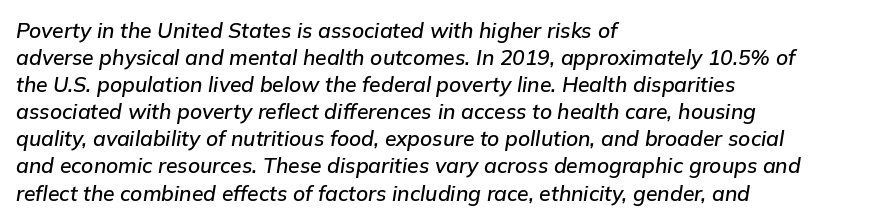
Notice how the passage keeps a crisp vertical edge on the left only. These lines sit exactly where default settings would place them. If you drew a line through each stem, it would be angled. Each row of text sits above clean, open space. What stands out about the letter spacing? Nothing — it is the standard amount.
